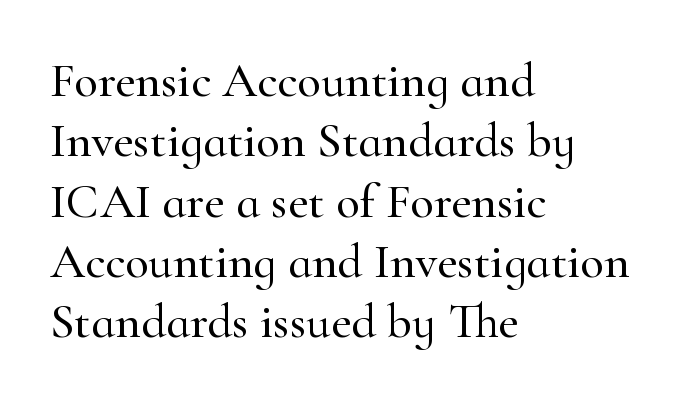
The image shows 49 px serif type, upright; set left-aligned, line spacing 1.23x, normal letter spacing, not underlined; high stroke contrast and a small x-height.
